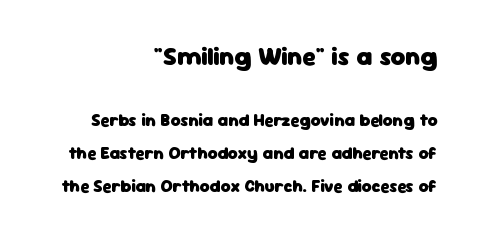
The image shows 25 px bold type, upright; set right-aligned, loose line spacing (1.95x), normal letter spacing, not underlined; the first (top) block is 1.47x larger.
